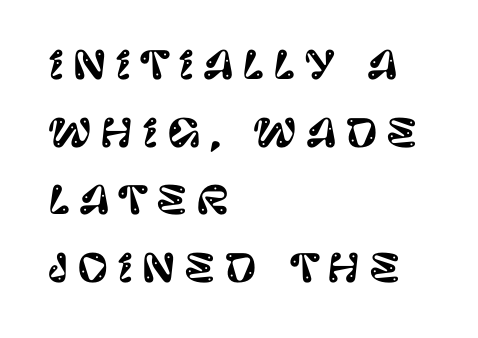
{"serif": "no", "width": "normal", "stroke_contrast": "low", "x_height": "large", "monospaced": "no", "underline": "no", "align": "left", "line_spacing_ratio": 1.78, "letter_spacing": "wide", "letter_spacing_em": 0.23, "glyph_px": 38}
